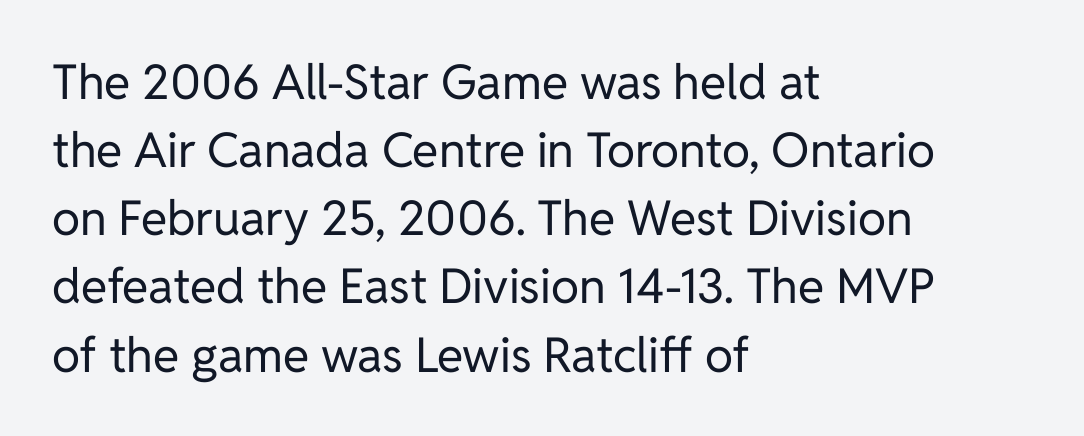
Q: Is the text bold? A: No.
Q: Is the text italic (slanted)? A: No, it is upright.
Q: Is the typeface a serif or a sans-serif typeface? A: Sans-serif.
Q: Is the text underlined? A: No.
Q: How is the paragraph aligned? A: Left-aligned.
Q: Is the spacing between letters normal or unusually wide? A: Normal.
Q: Is the spacing between lines tight, normal or loose? A: Normal.
Q: Width (condensed, normal, or wide)? A: Normal.
Q: Stroke contrast? A: Low.
Q: x-height? A: Medium.
Q: Monospaced? A: No.
